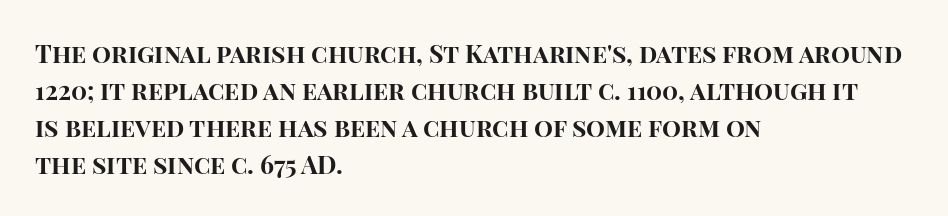
The image shows 25 px bold type, upright; set left-aligned, normal line spacing (1.48x), normal letter spacing, not underlined.
